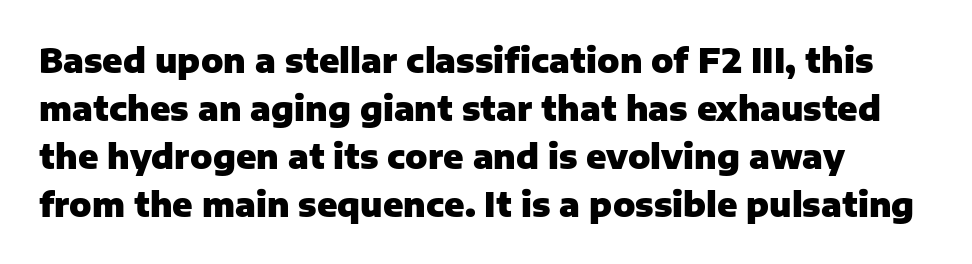
The image shows 33 px heavy sans-serif type, upright; set normal line spacing (1.45x), normal letter spacing, not underlined; low stroke contrast and a medium x-height.
